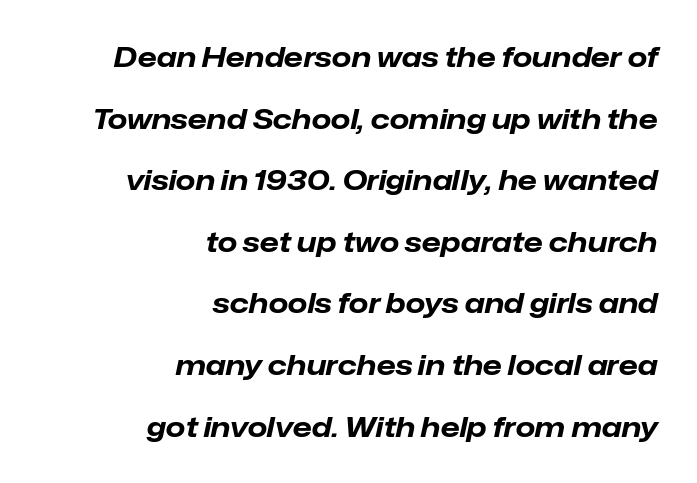
{"italic": "yes", "lean": "right", "slant_degrees": 12, "bold": "yes", "weight": "bold", "width": "normal", "stroke_contrast": "low", "x_height": "medium", "monospaced": "no", "underline": "no", "align": "right", "line_spacing": "loose", "line_spacing_ratio": 2.2, "letter_spacing": "normal", "letter_spacing_em": 0.0, "glyph_px": 28}
